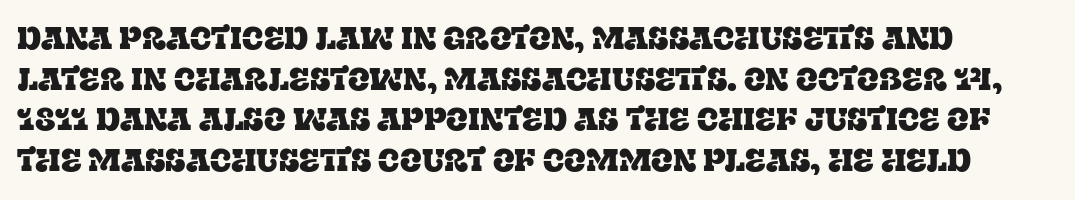
Does the type have serifs? Yes, each stem ends in a small foot. The typography opts for an upright posture over an oblique one. Successive baselines arrive at the customary interval. The gaps between neighbouring characters are ordinary and unremarkable. Bare-footed words on every line.
